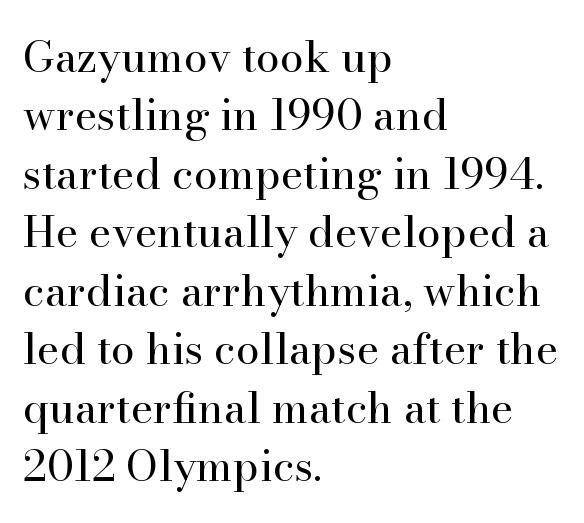
On a weight scale, this lands at 450 or below. Quick note: underline off. In terms of letterform style, serifs are clearly present. The letters stand upright; this is a roman face. Each word holds together tightly as a unit, with standard inter-letter gaps. Alignment: flush left.
